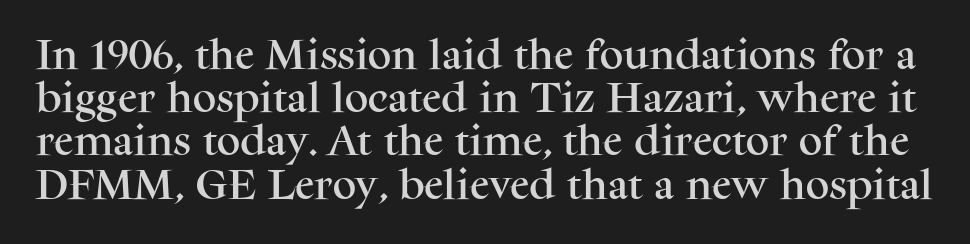
Q: Is the text italic (slanted)? A: No, it is upright.
Q: Is the typeface a serif or a sans-serif typeface? A: Serif.
Q: Is the text underlined? A: No.
Q: Is the spacing between letters normal or unusually wide? A: Normal.
Q: Is the spacing between lines tight, normal or loose? A: Normal.
Q: Width (condensed, normal, or wide)? A: Normal.
Q: Stroke contrast? A: Medium.
Q: x-height? A: Medium.
Q: Monospaced? A: No.
